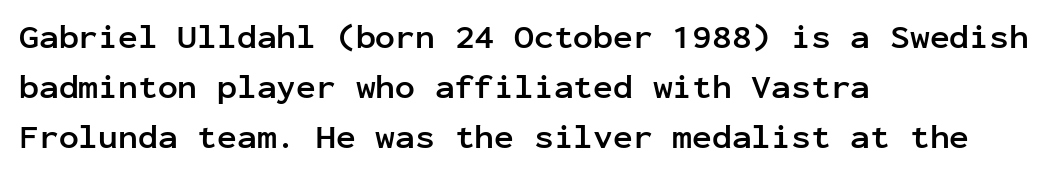
Q: Is the text bold? A: Yes.
Q: Is the text italic (slanted)? A: No, it is upright.
Q: Is the typeface a serif or a sans-serif typeface? A: Sans-serif.
Q: Is the text underlined? A: No.
Q: How is the paragraph aligned? A: Left-aligned.
Q: Is the spacing between letters normal or unusually wide? A: Normal.
Q: Is the spacing between lines tight, normal or loose? A: Normal.
Q: Width (condensed, normal, or wide)? A: Normal.
Q: Stroke contrast? A: Low.
Q: x-height? A: Medium.
Q: Monospaced? A: Yes.
